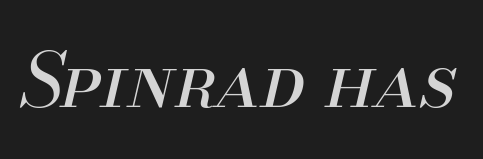
{"italic": "yes", "lean": "right", "slant_degrees": 13, "bold": "no", "weight": "regular", "width": "normal", "stroke_contrast": "medium", "x_height": "small", "monospaced": "no", "underline": "no", "letter_spacing": "normal", "letter_spacing_em": 0.0, "glyph_px": 75}
